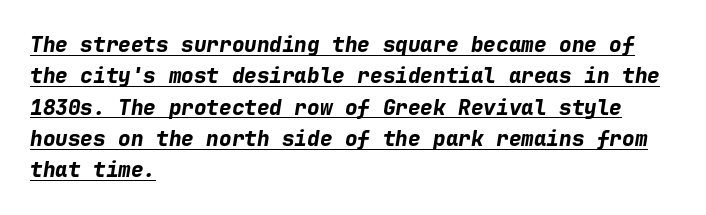
Q: Is the text bold? A: Yes.
Q: Is the text italic (slanted)? A: Yes, it leans right by about 9 degrees.
Q: Is the text underlined? A: Yes.
Q: How is the paragraph aligned? A: Left-aligned.
Q: Is the spacing between letters normal or unusually wide? A: Normal.
Q: Is the spacing between lines tight, normal or loose? A: Normal.
